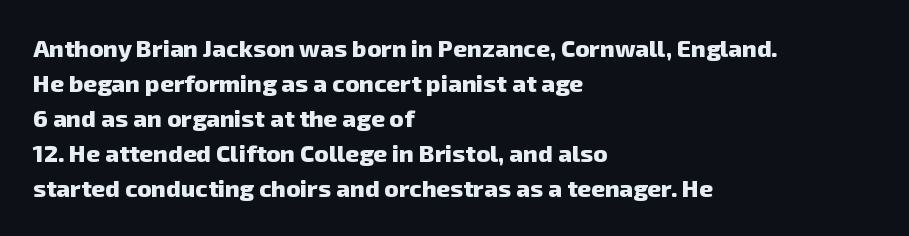
The image shows 24 px bold type; set left-aligned, normal line spacing (1.46x), normal letter spacing, not underlined.
